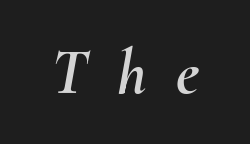
{"italic": "yes", "lean": "right", "slant_degrees": 10, "width": "normal", "stroke_contrast": "medium", "x_height": "small", "monospaced": "no", "underline": "no", "letter_spacing": "wide", "letter_spacing_em": 0.46, "glyph_px": 65}
